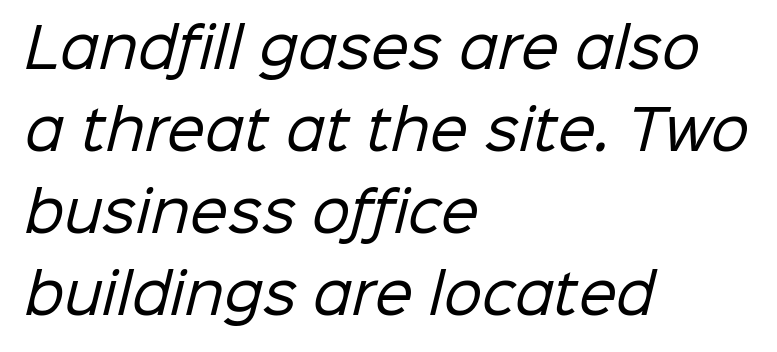
{"serif": "no", "bold": "no", "weight": "regular", "width": "normal", "stroke_contrast": "low", "x_height": "medium", "monospaced": "no", "underline": "no", "align": "left", "line_spacing": "normal", "line_spacing_ratio": 1.52, "letter_spacing": "normal", "letter_spacing_em": 0.0, "glyph_px": 54}
